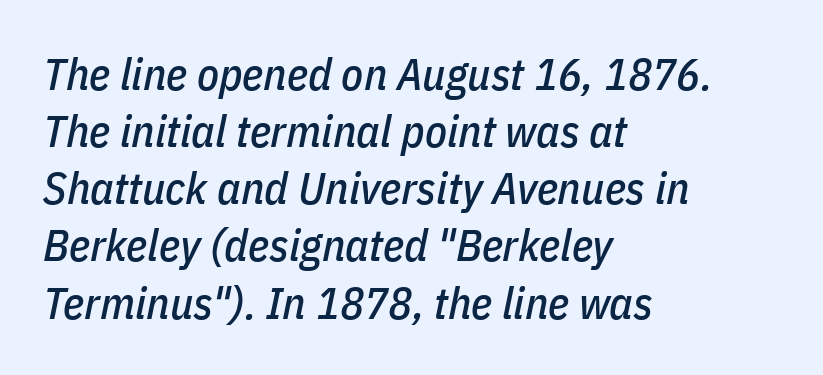
The image shows 45 px condensed type, italic (leaning right); set left-aligned, normal line spacing (1.27x), normal letter spacing, not underlined; low stroke contrast and a medium x-height.
